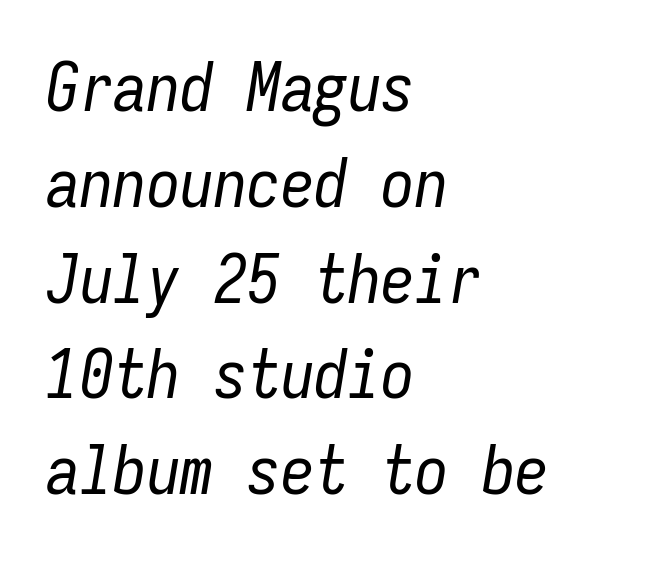
The image shows 67 px regular-weight, condensed type, italic (leaning right), monospaced; set left-aligned, normal line spacing (1.43x), normal letter spacing, not underlined; low stroke contrast and a medium x-height.
